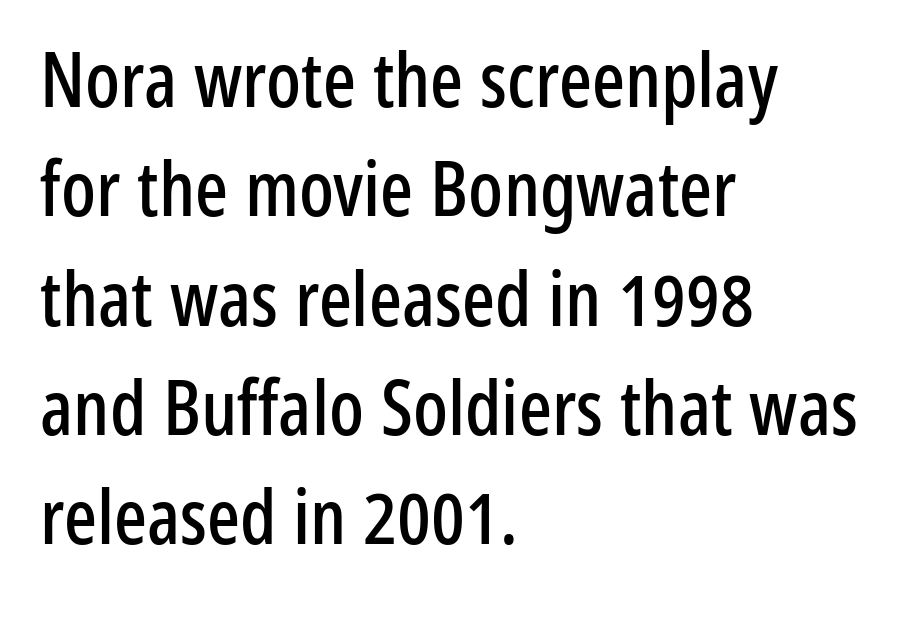
The image shows 77 px condensed sans-serif type, upright; set left-aligned, normal line spacing (1.42x), normal letter spacing, not underlined; low stroke contrast and a medium x-height.
